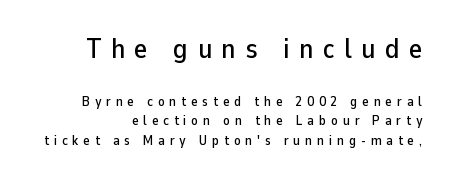
Looks like regular typesetting: each glyph gets only the width it needs. Line spacing here is normal. Unlike a traditional serif, this face leaves its strokes unadorned. The first block has been scaled up relative to the second.
